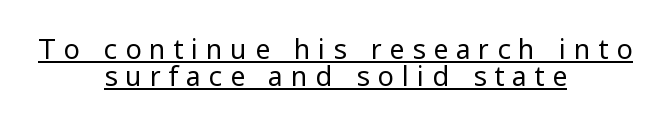
The vertical gap from one line to the next is small. Both edges are ragged and mirror each other, which tells us the setting is centered. Notice how the stems are strictly vertical — no italics here. Think standard paragraph weight, or any step lighter than that. The type is letterspaced generously, with wide tracking.
